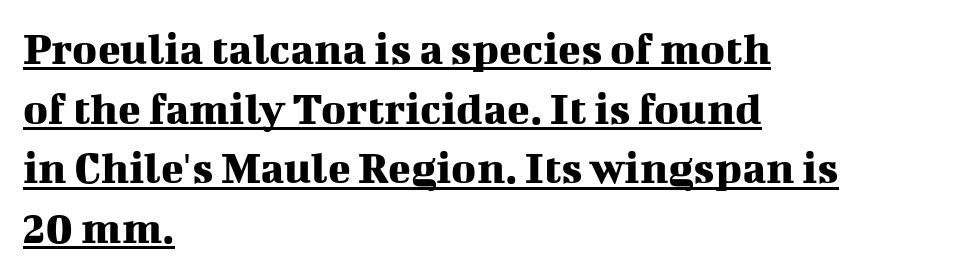
Notice how descenders clear the ascenders below comfortably — that's standard leading. Is this a sans? No — the strokes have serifs. This rendering leaves character spacing at its baseline value. Teacher's note: observe the even left margin — that is flush-left alignment. The letters stand upright; this is a roman face. Looks like someone drew a line under every word here.
